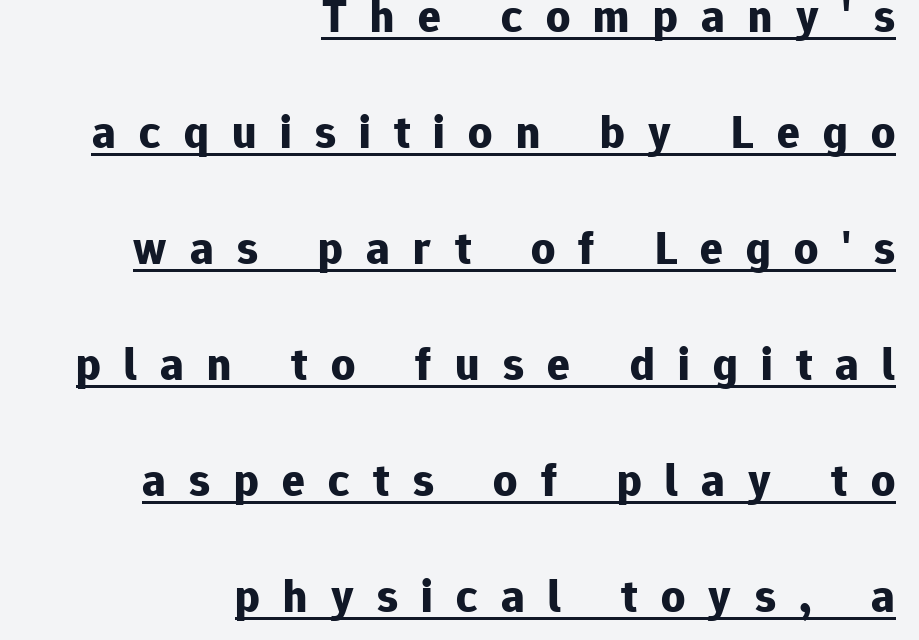
A typesetter would call this leading open, well beyond the default. The text was rendered using a sans face with plain stroke endings. There is plenty of visible air inserted between adjacent glyphs. The letters stand upright; this is a roman face. Caption: multi-line text, flush right, ragged left.
